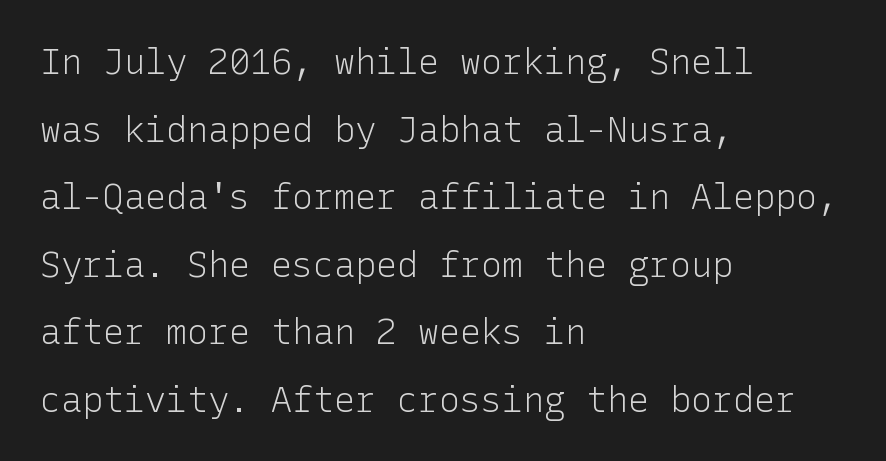
{"serif": "no", "italic": "no", "bold": "no", "weight": "light", "width": "normal", "stroke_contrast": "low", "x_height": "medium", "underline": "no", "align": "left", "line_spacing": "loose", "line_spacing_ratio": 1.93, "letter_spacing": "normal", "letter_spacing_em": 0.0, "glyph_px": 35}
